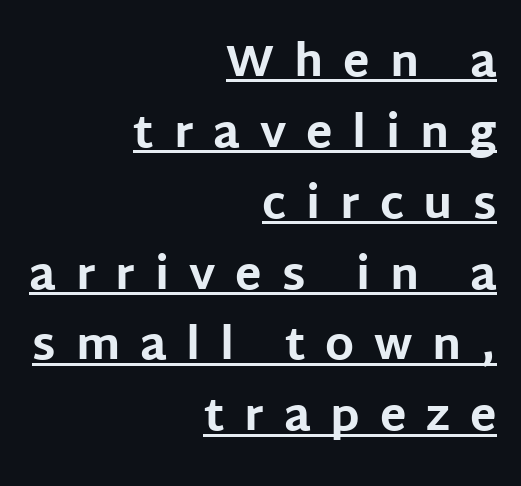
Q: Is the text bold? A: Yes.
Q: Is the text italic (slanted)? A: No, it is upright.
Q: Is the typeface a serif or a sans-serif typeface? A: Sans-serif.
Q: Is the text underlined? A: Yes.
Q: How is the paragraph aligned? A: Right-aligned.
Q: Is the spacing between letters normal or unusually wide? A: Unusually wide.
Q: Is the spacing between lines tight, normal or loose? A: Normal.
Q: Width (condensed, normal, or wide)? A: Normal.
Q: Stroke contrast? A: Low.
Q: x-height? A: Large.
Q: Monospaced? A: No.
